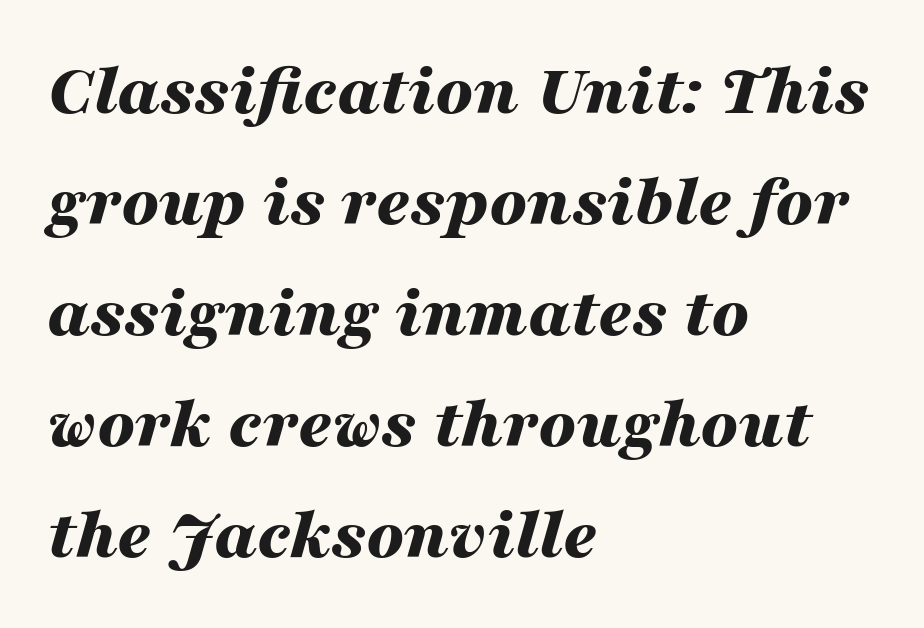
You could not count columns in this text — the font is proportionally spaced. Compared with typical paragraphs, the rows here are spaced about the same. Visually the block forms a straight wall on the left and a jagged coastline on the right. Nobody drew a line under any word here.
